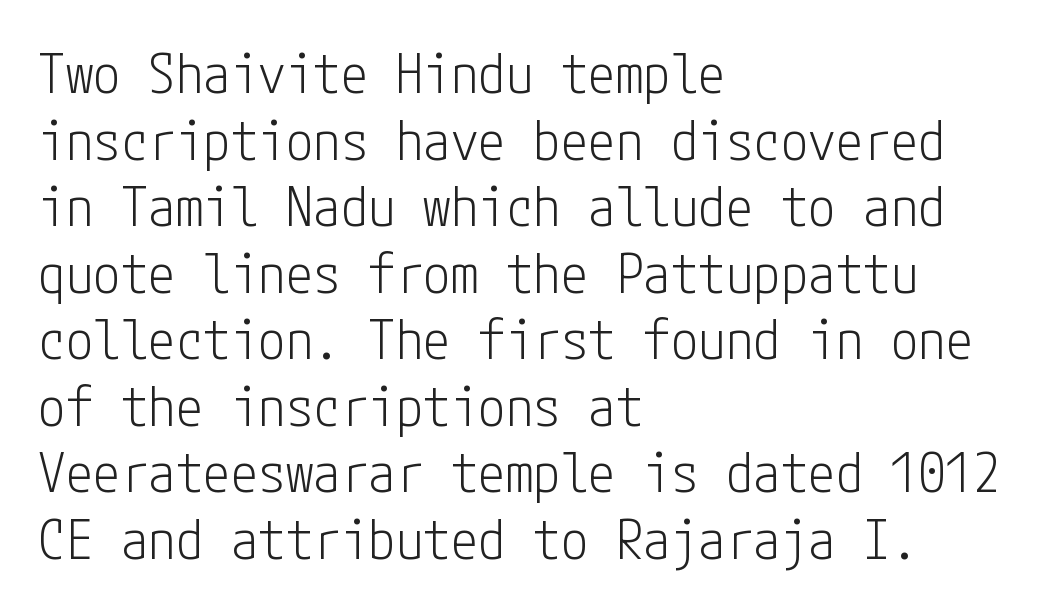
The passage is arranged the way most books set body copy — flush left. Check the space under the baseline: it is left empty. Style check: upright. Is the type heavy? It reads as light-to-regular instead. These lines are composed in type without serifs. Spacing between characters is what you'd get straight out of the box.
